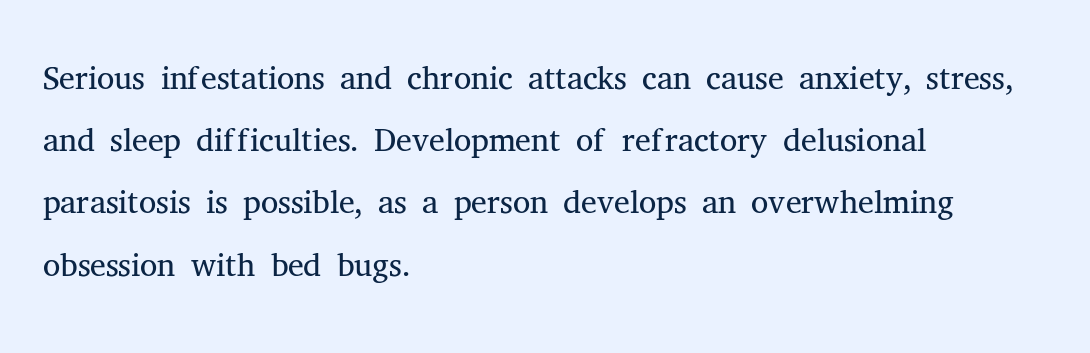
Q: Is the text bold? A: No.
Q: Is the text italic (slanted)? A: No, it is upright.
Q: Is the typeface a serif or a sans-serif typeface? A: Serif.
Q: Is the text underlined? A: No.
Q: How is the paragraph aligned? A: Left-aligned.
Q: Is the spacing between letters normal or unusually wide? A: Normal.
Q: Is the spacing between lines tight, normal or loose? A: Normal.
Q: Width (condensed, normal, or wide)? A: Normal.
Q: Stroke contrast? A: Medium.
Q: x-height? A: Medium.
Q: Monospaced? A: No.
